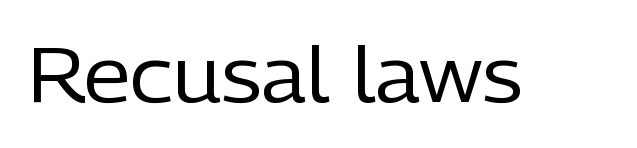
The image shows 76 px regular-weight sans-serif type, upright; set normal letter spacing, not underlined; low stroke contrast and a medium x-height.
